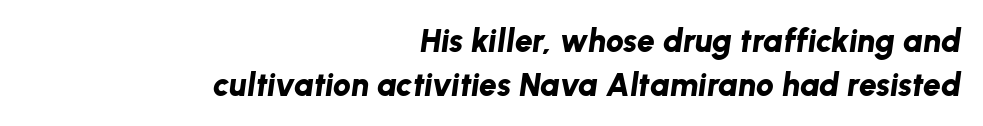
Plain, unruled lines of type. Thick stems and heavy bowls — unmistakably bold. Compared with a flush-left layout, this one pins lines to the opposite, right side. Honestly, the row spacing looks completely unremarkable.
